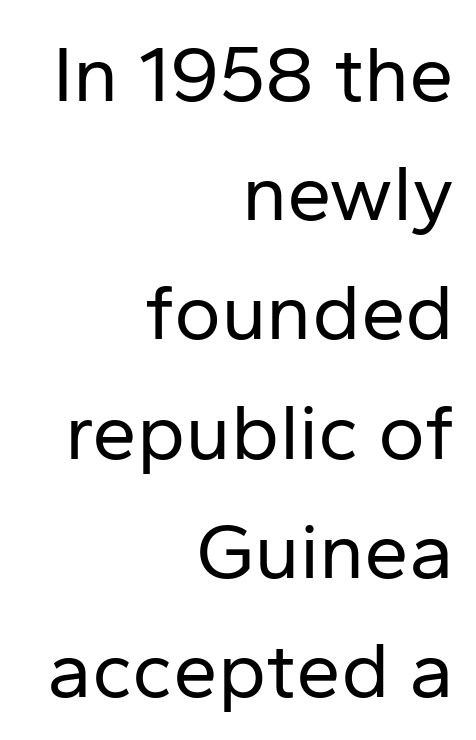
{"serif": "no", "italic": "no", "bold": "no", "weight": "regular", "width": "normal", "stroke_contrast": "low", "x_height": "medium", "monospaced": "no", "underline": "no", "align": "right", "line_spacing": "normal", "line_spacing_ratio": 1.49, "letter_spacing": "normal", "letter_spacing_em": 0.0, "glyph_px": 80}
